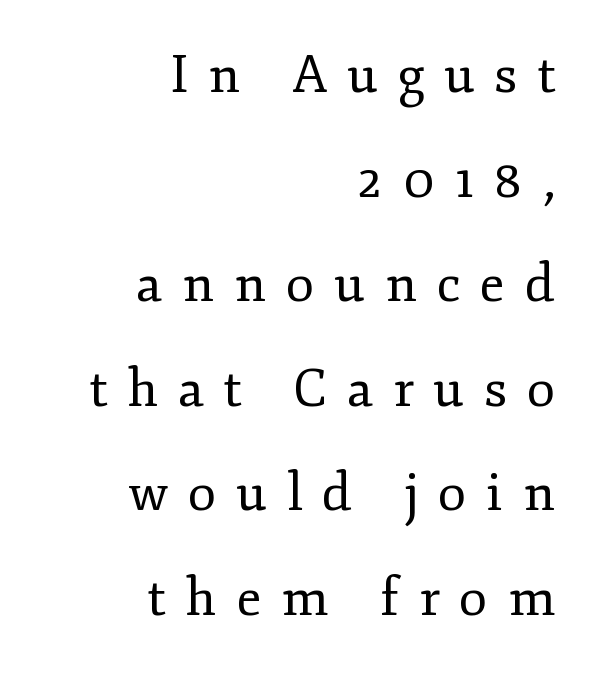
The image shows 52 px regular-weight serif type, upright; set right-aligned, loose line spacing (2.01x), unusually wide letter spacing (+0.38 em), not underlined; low stroke contrast and a small x-height.
